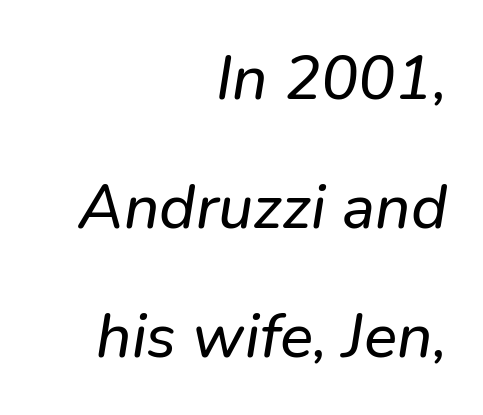
The image shows 62 px text type, italic (leaning right); set right-aligned, loose line spacing (2.08x), normal letter spacing, not underlined; low stroke contrast and a medium x-height.
